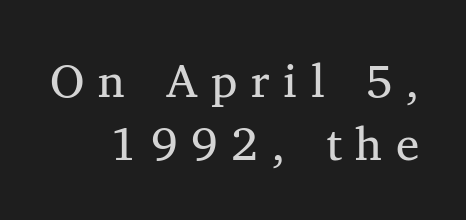
{"serif": "yes", "italic": "no", "bold": "no", "weight": "regular", "width": "normal", "stroke_contrast": "medium", "x_height": "medium", "monospaced": "no", "underline": "no", "align": "right", "line_spacing": "normal", "line_spacing_ratio": 1.34, "letter_spacing": "wide", "letter_spacing_em": 0.29, "glyph_px": 47}
